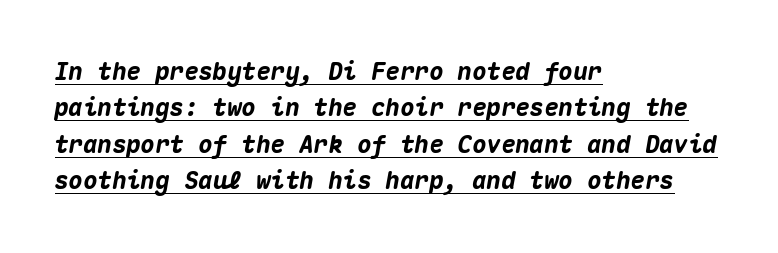
Compared with typical paragraphs, the rows here are spaced about the same. The line texture is even and compact thanks to regular tracking. The glyphs look as if they've been sheared to an angle. Is the block centered? No — it sits flush against the left margin. Heavy-handed strokes throughout: this text is bold.
